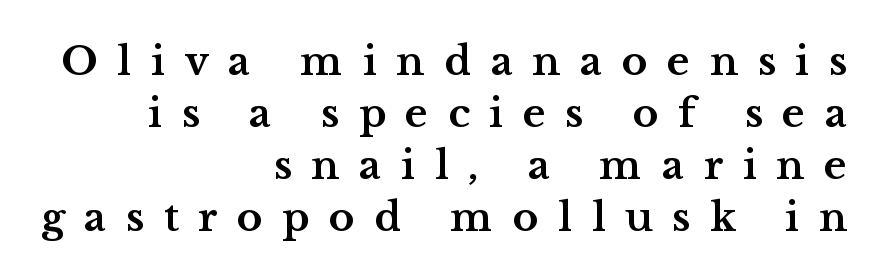
These words are printed bold, with thick strokes throughout. A flush-right, rag-left setting is used for this passage. Interline gaps are of average width in this sample. Characters remain perfectly vertical along every line. The designer went with a serif here, giving each stem small feet. Descender tails drop into unmarked territory.
